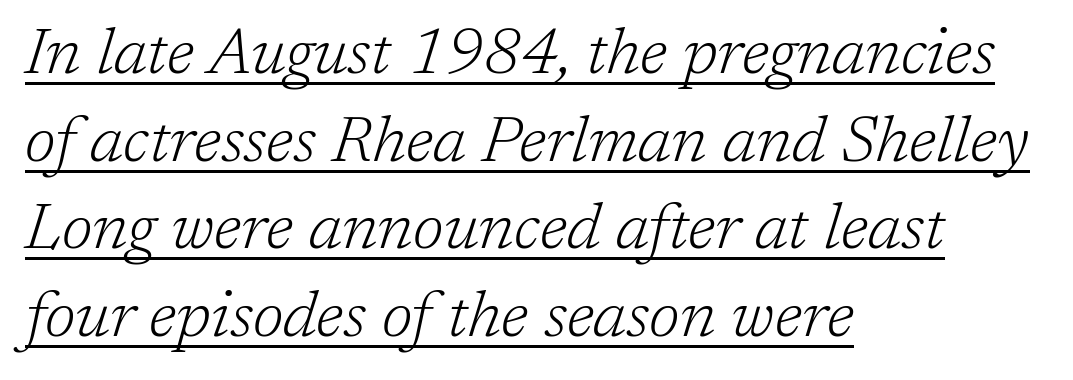
Q: Is the text bold? A: No.
Q: Is the text italic (slanted)? A: Yes, it leans right by about 17 degrees.
Q: Is the typeface a serif or a sans-serif typeface? A: Serif.
Q: Is the text underlined? A: Yes.
Q: How is the paragraph aligned? A: Left-aligned.
Q: Is the spacing between letters normal or unusually wide? A: Normal.
Q: Is the spacing between lines tight, normal or loose? A: Normal.
Q: Width (condensed, normal, or wide)? A: Normal.
Q: Stroke contrast? A: Low.
Q: x-height? A: Medium.
Q: Monospaced? A: No.
